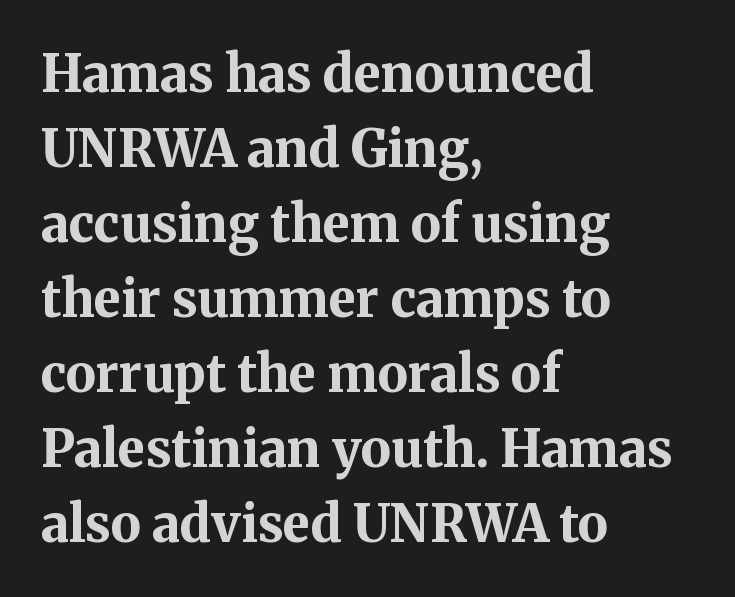
The image shows 51 px bold serif type, upright; set left-aligned, normal line spacing (1.47x), normal letter spacing, not underlined; medium stroke contrast and a medium x-height.
